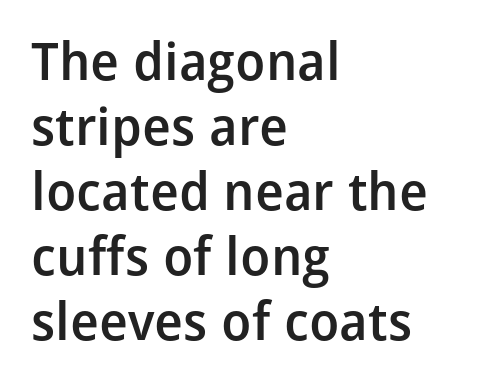
{"serif": "no", "italic": "no", "bold": "semi", "weight": "semibold", "width": "normal", "stroke_contrast": "low", "x_height": "medium", "monospaced": "no", "underline": "no", "align": "left", "line_spacing": "normal", "line_spacing_ratio": 1.25, "letter_spacing": "normal", "letter_spacing_em": 0.0, "glyph_px": 52}
